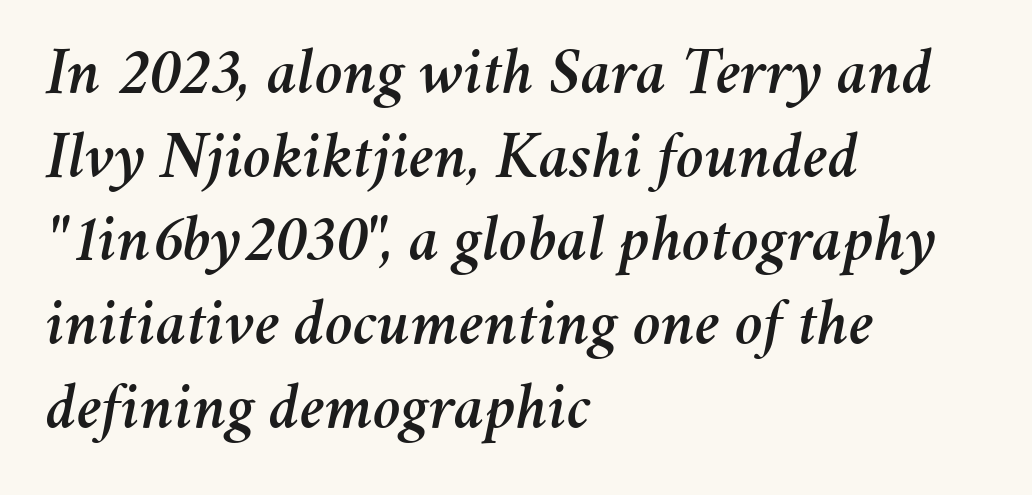
{"italic": "yes", "lean": "right", "slant_degrees": 11, "width": "normal", "stroke_contrast": "medium", "x_height": "medium", "monospaced": "no", "underline": "no", "align": "left", "line_spacing": "normal", "line_spacing_ratio": 1.25, "letter_spacing": "normal", "letter_spacing_em": 0.0, "glyph_px": 67}
